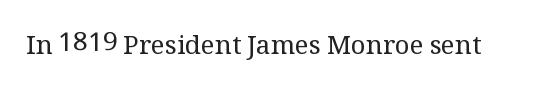
Q: Is the text bold? A: No.
Q: Is the text italic (slanted)? A: No, it is upright.
Q: Is the text underlined? A: No.
Q: Is the spacing between letters normal or unusually wide? A: Normal.
